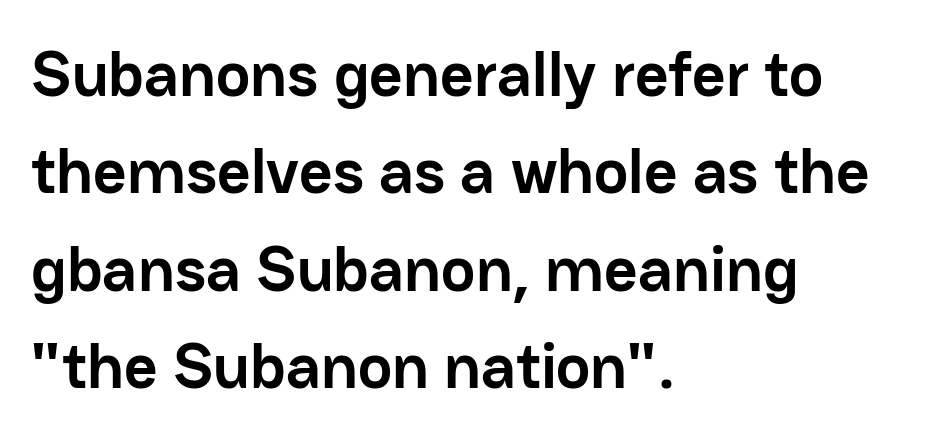
The strip under each line holds only bare page. As a designer I'd log this as weight 700, bold. Successive baselines arrive at the customary interval. A typesetter would call this proportional, since set widths differ per character.
